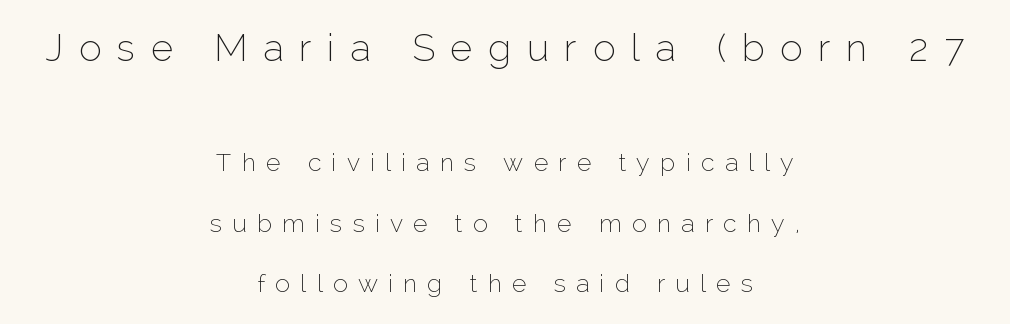
{"serif": "no", "italic": "no", "bold": "no", "weight": "thin", "width": "normal", "stroke_contrast": "low", "x_height": "medium", "monospaced": "no", "underline": "no", "align": "center", "line_spacing": "loose", "line_spacing_ratio": 2.42, "letter_spacing": "wide", "letter_spacing_em": 0.41, "larger_block": "first", "size_ratio": 1.52, "glyph_px": 38}
